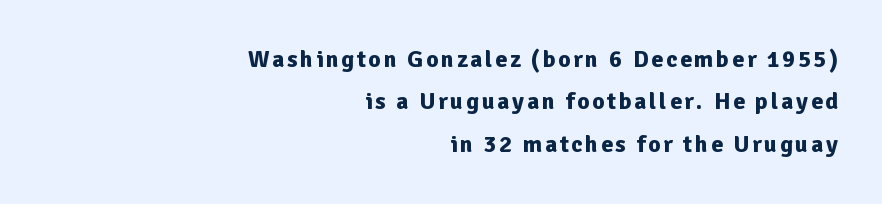
{"italic": "no", "bold": "yes", "underline": "no", "align": "right", "line_spacing_ratio": 1.77, "glyph_px": 24}
